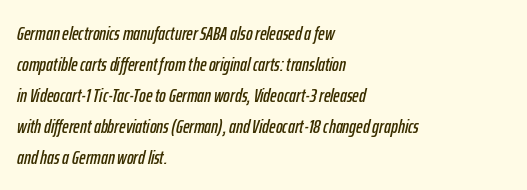
The image shows 20 px text type, italic (leaning right); set left-aligned, normal line spacing (1.55x), normal letter spacing, not underlined.
